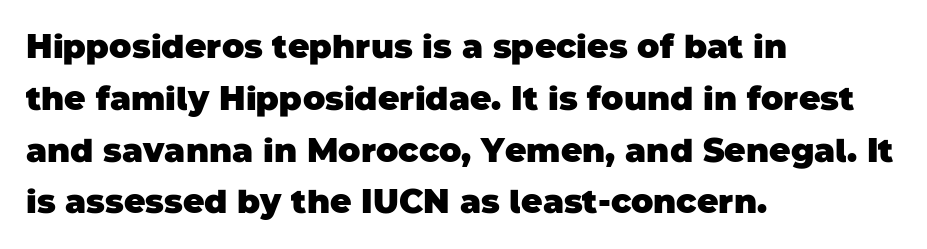
The image shows 33 px heavy sans-serif type; set left-aligned, normal line spacing (1.57x), normal letter spacing, not underlined; low stroke contrast and a large x-height.
